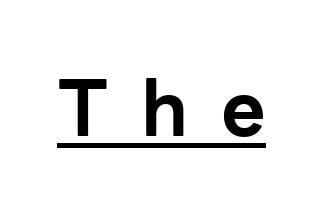
Q: Is the text bold? A: Yes.
Q: Is the text italic (slanted)? A: No, it is upright.
Q: Is the typeface a serif or a sans-serif typeface? A: Sans-serif.
Q: Is the text underlined? A: Yes.
Q: Is the spacing between letters normal or unusually wide? A: Unusually wide.
Q: Width (condensed, normal, or wide)? A: Normal.
Q: Stroke contrast? A: Low.
Q: x-height? A: Medium.
Q: Monospaced? A: No.
